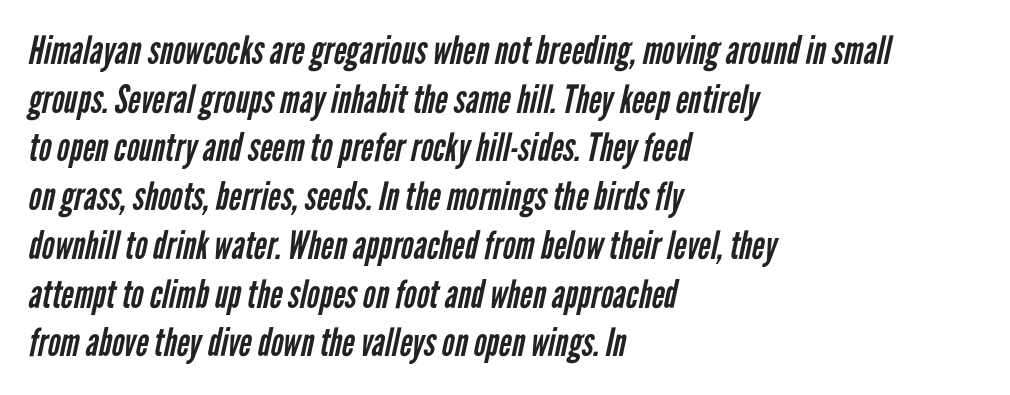
Reading down the column, the eye jumps a familiar distance to each next line. There is no visible air inserted between adjacent glyphs. Is this a heavy cut? Hardly; it is regular or lighter. A typesetter would call this proportional, since set widths differ per character. The text was rendered using a sans face with plain stroke endings. Rule under the text: the space is simply empty.
